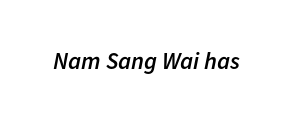
This sample uses plain, unmodified letter spacing. If you drew a line through each stem, it would be angled. The passage shown is semibold, sitting just below true bold. The zone under the glyphs is completely vacant.
